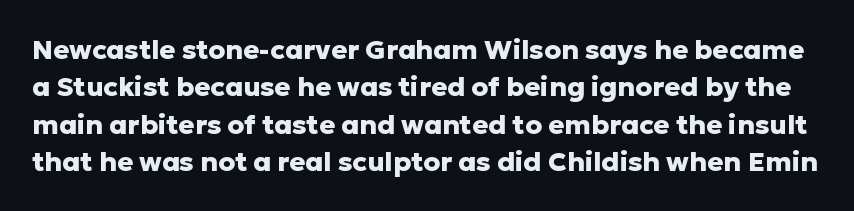
{"italic": "no", "bold": "yes", "underline": "no", "line_spacing": "normal", "line_spacing_ratio": 1.38, "letter_spacing": "normal", "letter_spacing_em": 0.0, "glyph_px": 27}
